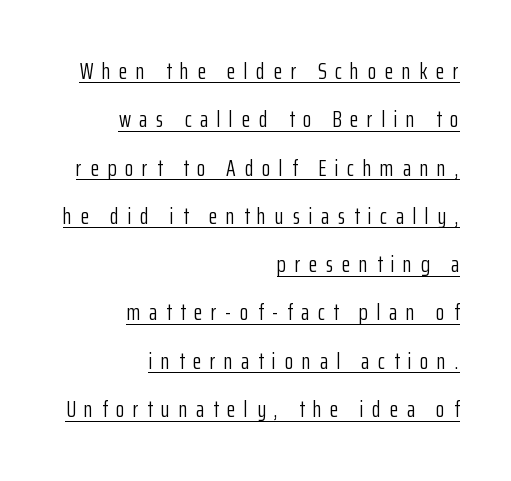
{"italic": "no", "bold": "no", "underline": "yes", "align": "right", "line_spacing": "loose", "line_spacing_ratio": 2.1, "letter_spacing": "wide", "letter_spacing_em": 0.37, "glyph_px": 23}
